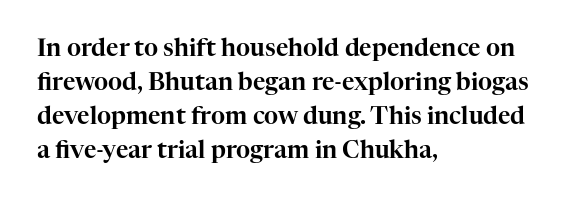
The image shows 24 px text type, upright; set left-aligned, normal line spacing (1.42x), normal letter spacing, not underlined.
